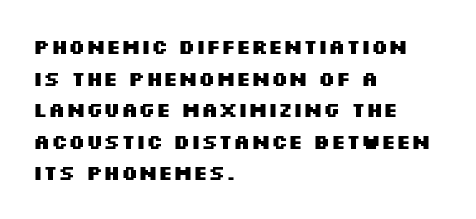
If you drew a line through each stem, it would be perfectly vertical. Nobody drew a line under any word here. A full-strength bold gives these letters their thick strokes. Honestly, the letter spacing is just normal — you wouldn't notice it. Left-aligned paragraph, ragged on the right.
